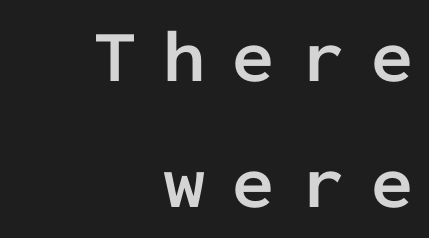
Q: Is the text bold? A: Yes.
Q: Is the text italic (slanted)? A: No, it is upright.
Q: Is the typeface a serif or a sans-serif typeface? A: Sans-serif.
Q: Is the text underlined? A: No.
Q: How is the paragraph aligned? A: Right-aligned.
Q: Is the spacing between letters normal or unusually wide? A: Unusually wide.
Q: Is the spacing between lines tight, normal or loose? A: Normal.
Q: Width (condensed, normal, or wide)? A: Normal.
Q: Stroke contrast? A: Low.
Q: x-height? A: Medium.
Q: Monospaced? A: Yes.
